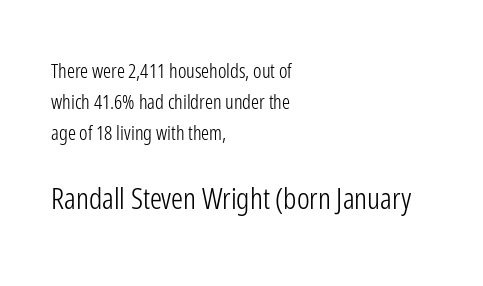
Look at the tracking — it's just the regular setting, nothing added. The rendering uses a moderate line-height, typical for paragraphs. Any mark beneath the type? The region is blank. The text block is weighted toward the left margin, trailing off unevenly rightward.
